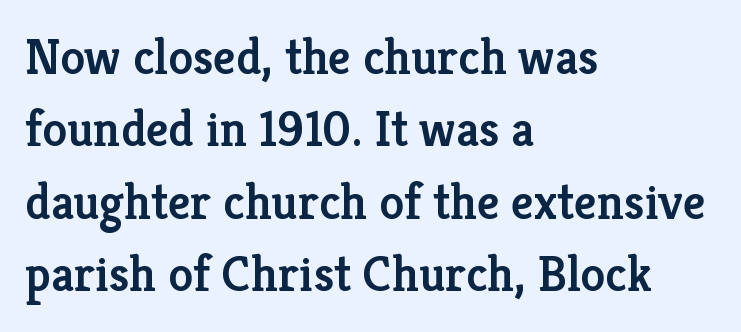
{"serif": "yes", "italic": "no", "bold": "semi", "weight": "semibold", "width": "normal", "stroke_contrast": "low", "x_height": "medium", "monospaced": "no", "underline": "no", "align": "left", "line_spacing": "normal", "line_spacing_ratio": 1.45, "letter_spacing": "normal", "letter_spacing_em": 0.0, "glyph_px": 50}
